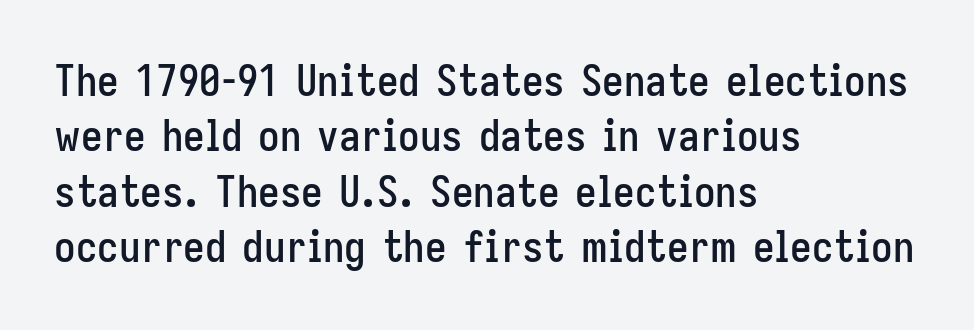
Q: Is the text italic (slanted)? A: No, it is upright.
Q: Is the typeface a serif or a sans-serif typeface? A: Sans-serif.
Q: Is the text underlined? A: No.
Q: How is the paragraph aligned? A: Left-aligned.
Q: Is the spacing between letters normal or unusually wide? A: Normal.
Q: Is the spacing between lines tight, normal or loose? A: Normal.
Q: Width (condensed, normal, or wide)? A: Condensed.
Q: Stroke contrast? A: Low.
Q: x-height? A: Medium.
Q: Monospaced? A: No.
